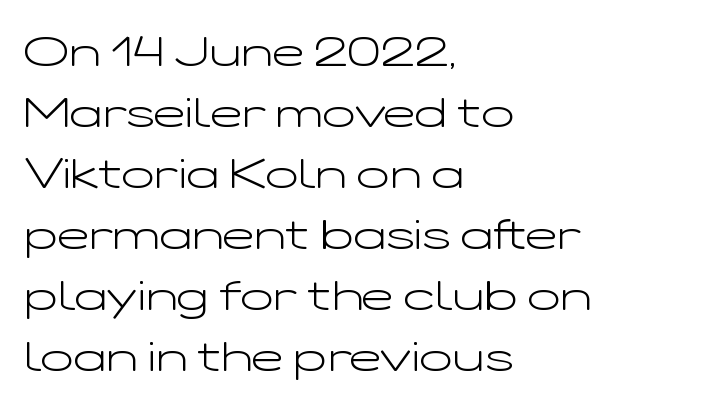
Honestly, there is no underline to notice here at all. Compared with a typical body face, this is equally light or lighter still. Note the varied advance widths — an 'i' is clearly narrower than an 'm'. Short note: letters normally spaced. Does the type have serifs? No, each stem ends abruptly. Vertical strokes here are truly vertical.
